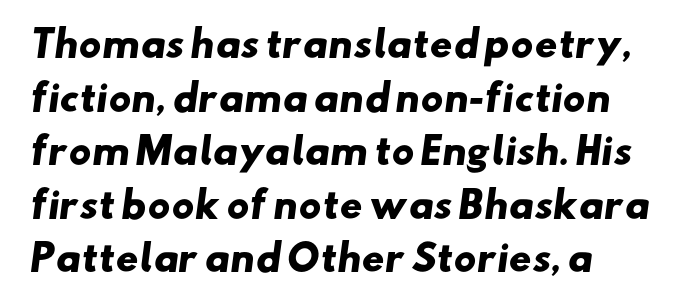
Q: Is the text bold? A: Yes.
Q: Is the typeface a serif or a sans-serif typeface? A: Sans-serif.
Q: Is the text underlined? A: No.
Q: How is the paragraph aligned? A: Left-aligned.
Q: Is the spacing between letters normal or unusually wide? A: Normal.
Q: Is the spacing between lines tight, normal or loose? A: Normal.
Q: Width (condensed, normal, or wide)? A: Wide.
Q: Stroke contrast? A: Low.
Q: x-height? A: Small.
Q: Monospaced? A: No.
